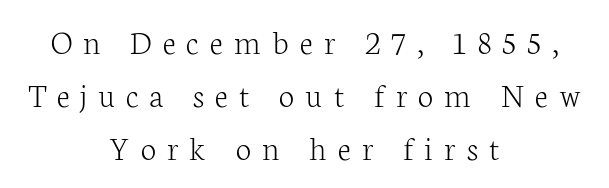
Q: Is the text bold? A: No.
Q: Is the text italic (slanted)? A: No, it is upright.
Q: Is the typeface a serif or a sans-serif typeface? A: Serif.
Q: Is the text underlined? A: No.
Q: How is the paragraph aligned? A: Centered.
Q: Is the spacing between letters normal or unusually wide? A: Unusually wide.
Q: Is the spacing between lines tight, normal or loose? A: Normal.
Q: Width (condensed, normal, or wide)? A: Normal.
Q: Stroke contrast? A: Low.
Q: x-height? A: Medium.
Q: Monospaced? A: No.
